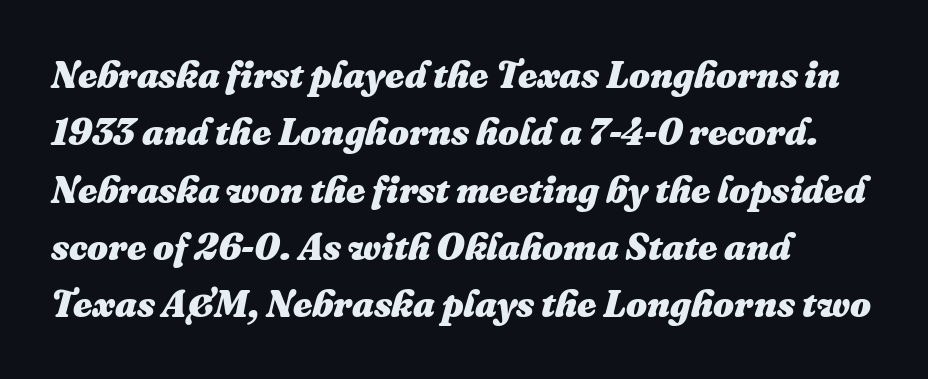
Note the varied advance widths — an 'i' is clearly narrower than an 'm'. Horizontally, the lines are justified to the leading edge only. Designer's note — italics engaged. Descender tails drop into unmarked territory.
